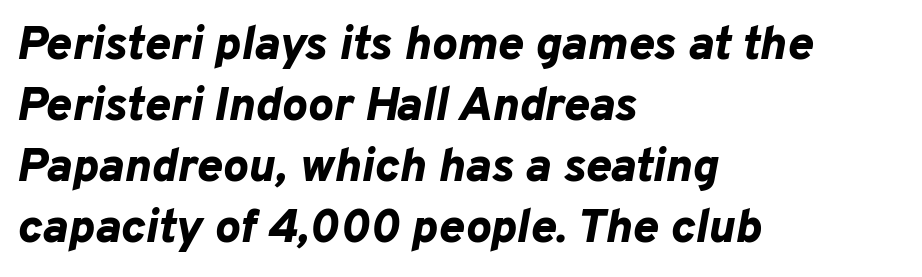
{"italic": "yes", "lean": "right", "slant_degrees": 10, "bold": "yes", "weight": "bold", "width": "normal", "stroke_contrast": "low", "x_height": "medium", "monospaced": "no", "underline": "no", "align": "left", "line_spacing": "normal", "line_spacing_ratio": 1.27, "letter_spacing": "normal", "letter_spacing_em": 0.0, "glyph_px": 48}
